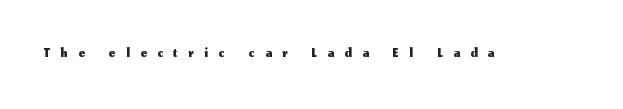
The glyphs are unaccompanied by any horizontal stroke below them. You can tell it's not italic because the verticals are truly vertical. The rendering inserts visible extra space after every character.
